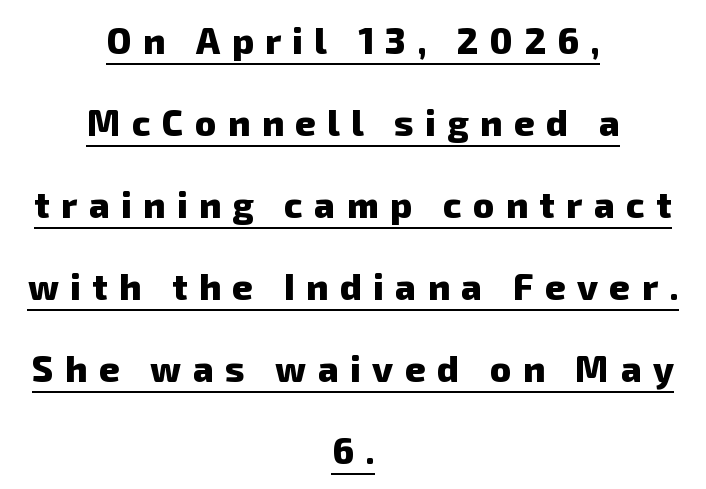
Q: Is the text bold? A: Yes.
Q: Is the typeface a serif or a sans-serif typeface? A: Sans-serif.
Q: Is the text underlined? A: Yes.
Q: How is the paragraph aligned? A: Centered.
Q: Is the spacing between letters normal or unusually wide? A: Unusually wide.
Q: Is the spacing between lines tight, normal or loose? A: Loose.
Q: Width (condensed, normal, or wide)? A: Normal.
Q: Stroke contrast? A: Low.
Q: x-height? A: Medium.
Q: Monospaced? A: No.
